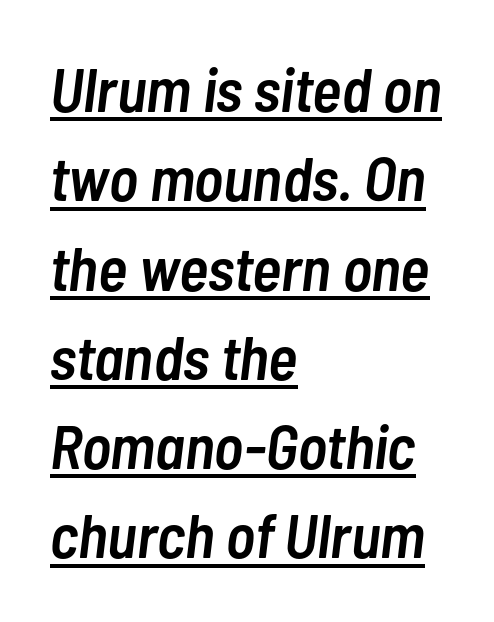
Leading: standard. The letters sit at their default tracking, neither squeezed nor spread. Looking at the ascenders, they clearly lean. A typesetter would call this proportional, since set widths differ per character. Students, observe the line beneath the letters — that is underlining.
